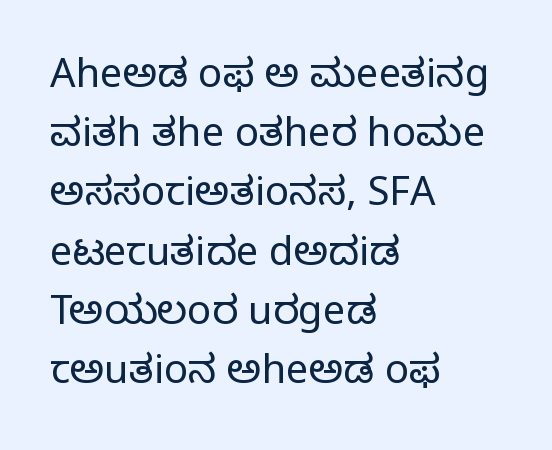
Type style note: has serifs. Each line starts at the same left margin while the right side varies. Notice how descenders clear the ascenders below comfortably — that's standard leading. Descender tails drop into unmarked territory.
